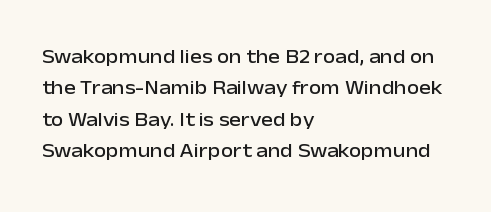
Q: Is the text italic (slanted)? A: No, it is upright.
Q: Is the text underlined? A: No.
Q: How is the paragraph aligned? A: Left-aligned.
Q: Is the spacing between letters normal or unusually wide? A: Normal.
Q: Is the spacing between lines tight, normal or loose? A: Normal.
